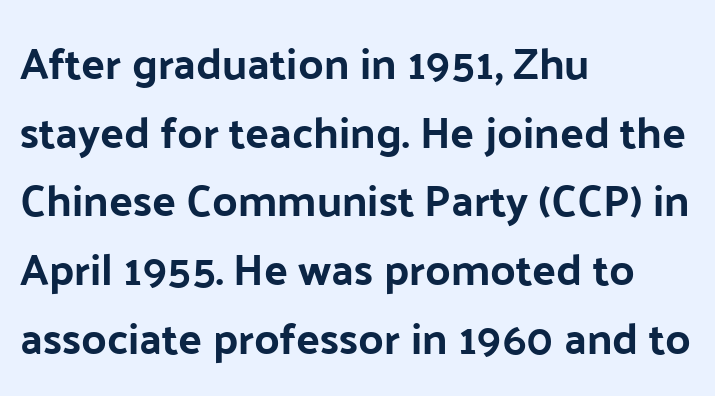
{"serif": "no", "italic": "no", "width": "normal", "stroke_contrast": "low", "x_height": "medium", "monospaced": "no", "underline": "no", "align": "left", "line_spacing": "normal", "line_spacing_ratio": 1.56, "letter_spacing": "normal", "letter_spacing_em": 0.0, "glyph_px": 44}
